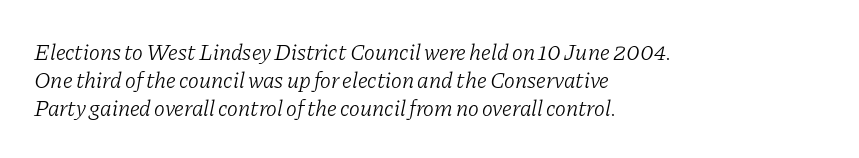
{"italic": "yes", "lean": "right", "slant_degrees": 11, "bold": "no", "underline": "no", "align": "left", "line_spacing_ratio": 1.21, "letter_spacing": "normal", "letter_spacing_em": 0.0, "glyph_px": 23}
